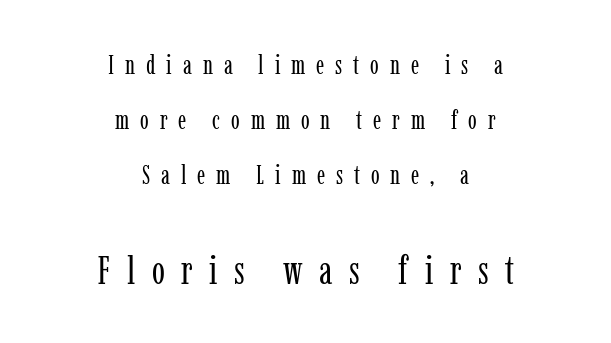
Q: Is the text bold? A: No.
Q: Is the text italic (slanted)? A: No, it is upright.
Q: Is the typeface a serif or a sans-serif typeface? A: Serif.
Q: Is the text underlined? A: No.
Q: How is the paragraph aligned? A: Centered.
Q: Is the spacing between letters normal or unusually wide? A: Unusually wide.
Q: Is the spacing between lines tight, normal or loose? A: Loose.
Q: Which block of text is set in a larger size, the first (top) or the second (bottom)? A: The second (bottom) one.
Q: Width (condensed, normal, or wide)? A: Condensed.
Q: Stroke contrast? A: Low.
Q: x-height? A: Medium.
Q: Monospaced? A: No.
